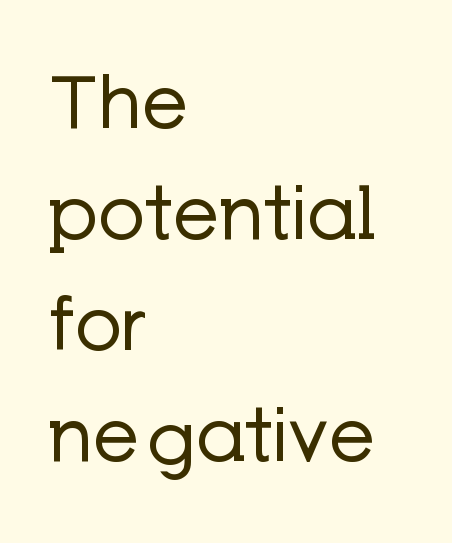
The image shows 73 px regular-weight sans-serif type, upright; set left-aligned, normal line spacing (1.52x), normal letter spacing, not underlined; low stroke contrast and a medium x-height.
